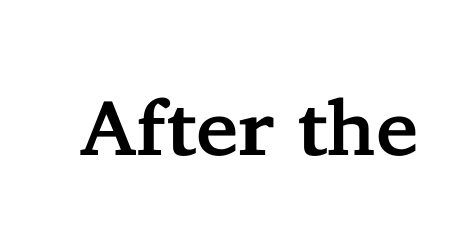
{"serif": "yes", "italic": "no", "width": "normal", "stroke_contrast": "low", "x_height": "medium", "monospaced": "no", "underline": "no", "letter_spacing": "normal", "letter_spacing_em": 0.0, "glyph_px": 78}
